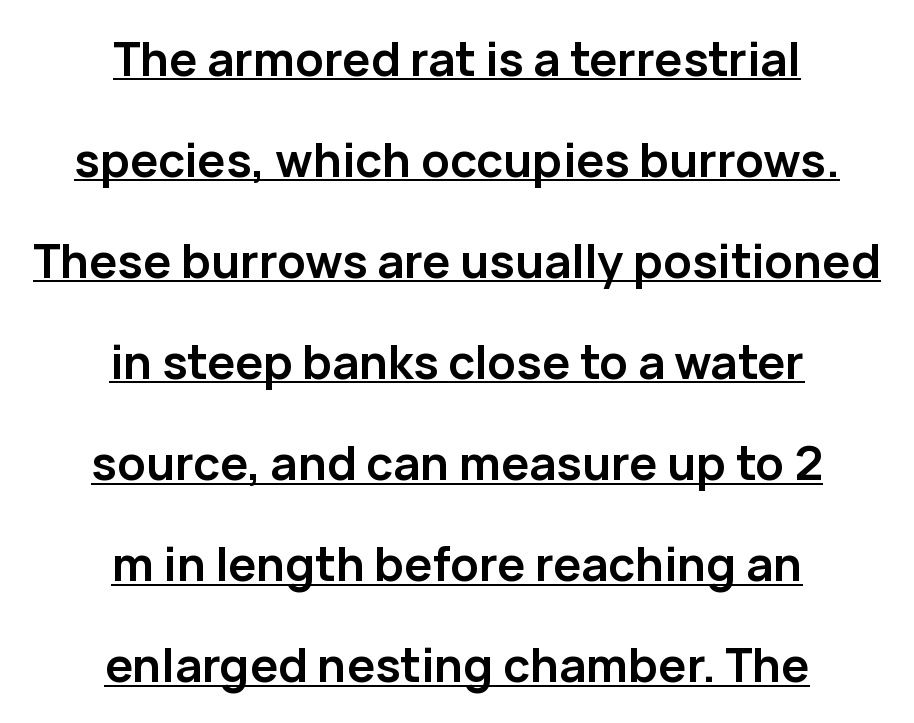
{"serif": "no", "italic": "no", "bold": "yes", "weight": "semibold", "width": "normal", "stroke_contrast": "low", "x_height": "medium", "monospaced": "no", "underline": "yes", "align": "center", "line_spacing": "loose", "line_spacing_ratio": 2.15, "letter_spacing": "normal", "letter_spacing_em": 0.0, "glyph_px": 47}
